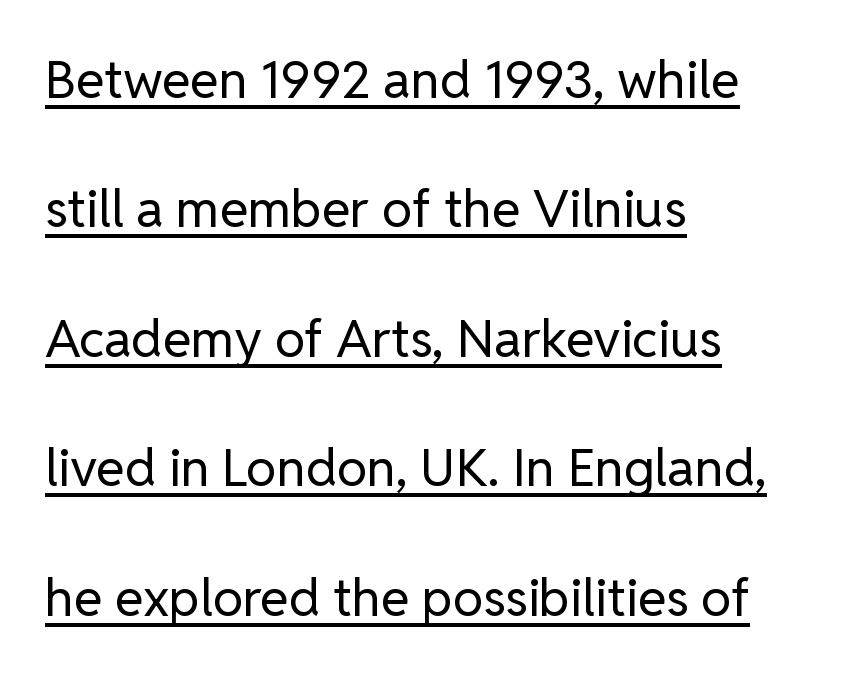
Is there any slant? The stems are plumb. Left-aligned paragraph, ragged on the right. The font is comparable to plain body text, perhaps lighter. Glyph-to-glyph distance matches everyday printed text. Widely set lines give the paragraph a tall, airy silhouette.
